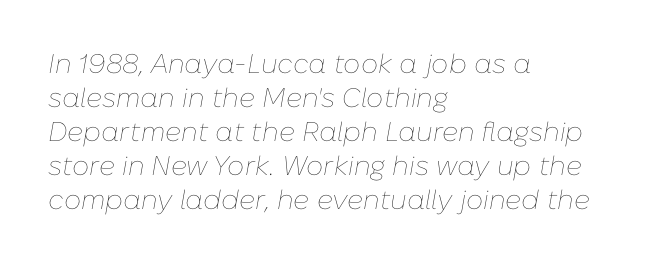
Layout note: lines flush left. The area under the type is left untouched. The horizontal fit of the characters is conventional and even. Caption: face not bold, strokes unweighted. A typesetter would call this leading conventional body-copy spacing.
